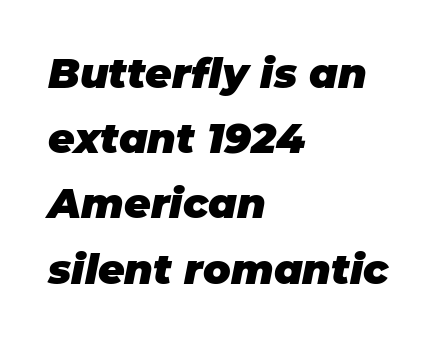
Q: Is the text bold? A: Yes.
Q: Is the text italic (slanted)? A: Yes, it leans right by about 11 degrees.
Q: Is the text underlined? A: No.
Q: How is the paragraph aligned? A: Left-aligned.
Q: Is the spacing between letters normal or unusually wide? A: Normal.
Q: Is the spacing between lines tight, normal or loose? A: Normal.
Q: Width (condensed, normal, or wide)? A: Normal.
Q: Stroke contrast? A: Low.
Q: x-height? A: Large.
Q: Monospaced? A: No.
